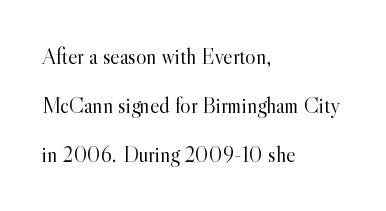
The image shows 22 px text type, upright; set left-aligned, loose line spacing (2.23x), normal letter spacing, not underlined.
